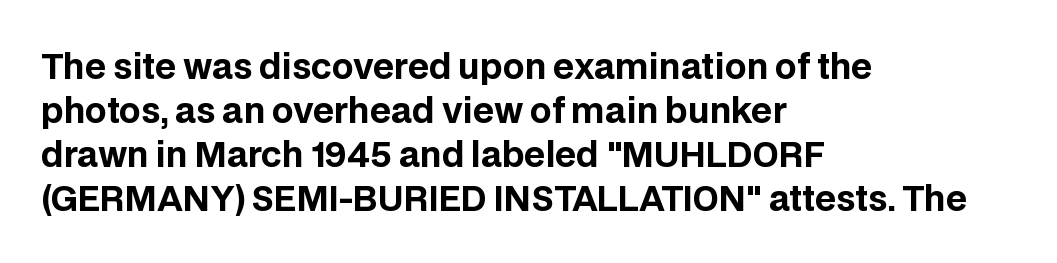
The image shows 34 px bold sans-serif type, upright; set left-aligned, normal line spacing (1.29x), normal letter spacing, not underlined; low stroke contrast and a large x-height.
